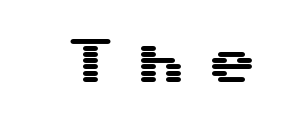
{"serif": "no", "italic": "no", "width": "wide", "stroke_contrast": "medium", "x_height": "medium", "monospaced": "yes", "underline": "no", "letter_spacing": "wide", "letter_spacing_em": 0.42, "glyph_px": 50}
